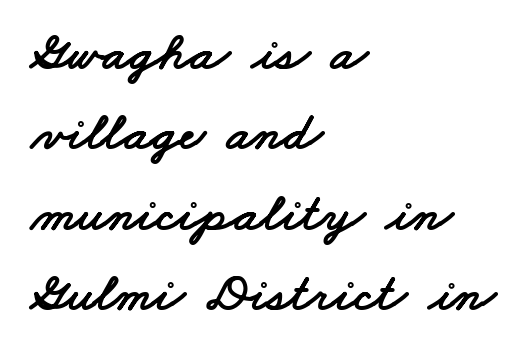
Summary of vertical rhythm: regular, with standard interline spacing. The text block is weighted toward the left margin, trailing off unevenly rightward. Each letter keeps its own natural width here, so spacing adapts to shape. Each word holds together tightly as a unit, with standard inter-letter gaps. The typeface chosen for these lines omits serifs. The space directly below the letters is spotless.
